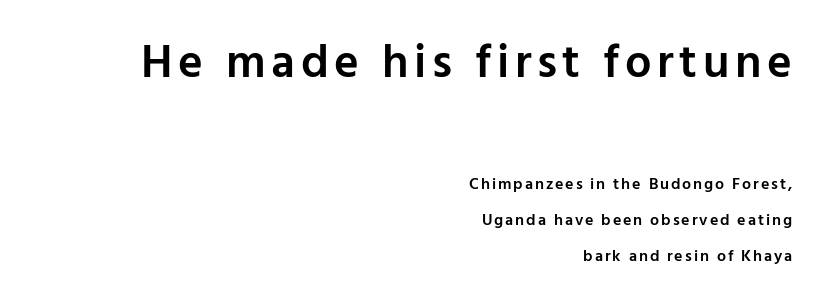
{"serif": "no", "italic": "no", "bold": "semi", "weight": "semibold", "width": "normal", "stroke_contrast": "low", "x_height": "medium", "monospaced": "no", "underline": "no", "align": "right", "line_spacing": "loose", "line_spacing_ratio": 2.26, "larger_block": "first", "size_ratio": 2.94, "glyph_px": 47}
